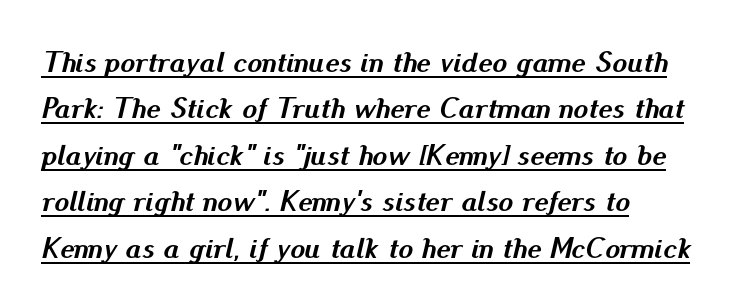
Q: Is the text bold? A: Yes.
Q: Is the text italic (slanted)? A: Yes, it leans right by about 13 degrees.
Q: Is the text underlined? A: Yes.
Q: How is the paragraph aligned? A: Left-aligned.
Q: Is the spacing between letters normal or unusually wide? A: Normal.
Q: Is the spacing between lines tight, normal or loose? A: Normal.
Q: Width (condensed, normal, or wide)? A: Normal.
Q: Stroke contrast? A: Medium.
Q: x-height? A: Small.
Q: Monospaced? A: No.
